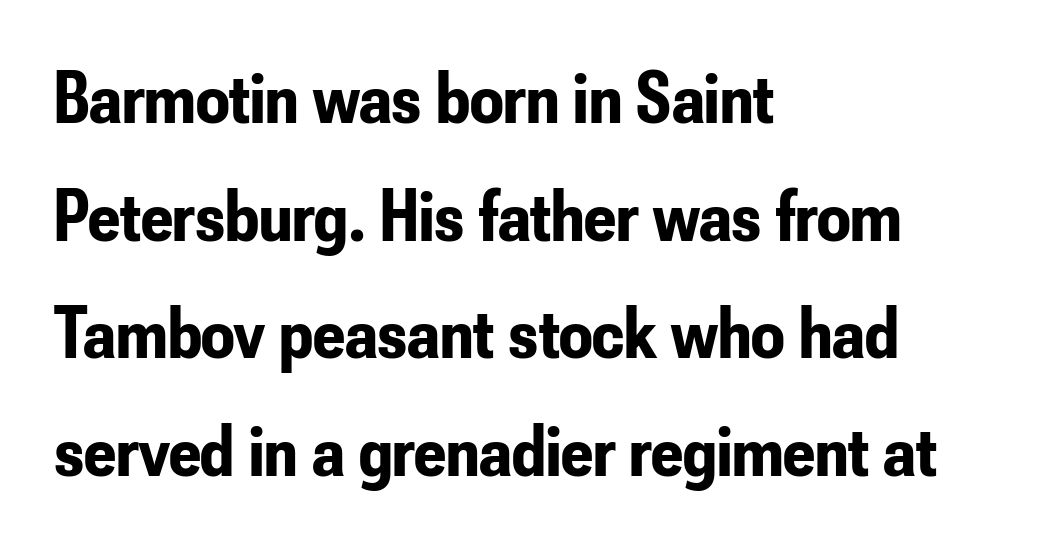
Q: Is the text bold? A: Yes.
Q: Is the text italic (slanted)? A: No, it is upright.
Q: Is the typeface a serif or a sans-serif typeface? A: Sans-serif.
Q: Is the text underlined? A: No.
Q: How is the paragraph aligned? A: Left-aligned.
Q: Is the spacing between letters normal or unusually wide? A: Normal.
Q: Is the spacing between lines tight, normal or loose? A: Normal.
Q: Width (condensed, normal, or wide)? A: Condensed.
Q: Stroke contrast? A: Low.
Q: x-height? A: Small.
Q: Monospaced? A: No.
